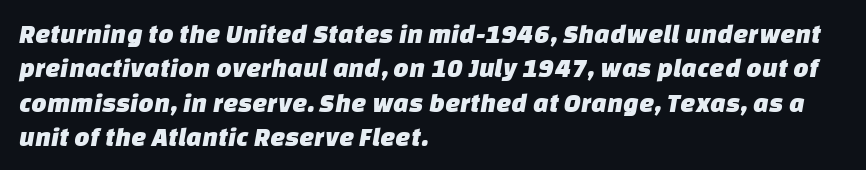
{"underline": "no", "align": "left", "line_spacing": "normal", "line_spacing_ratio": 1.27, "letter_spacing": "normal", "letter_spacing_em": 0.0, "glyph_px": 27}
